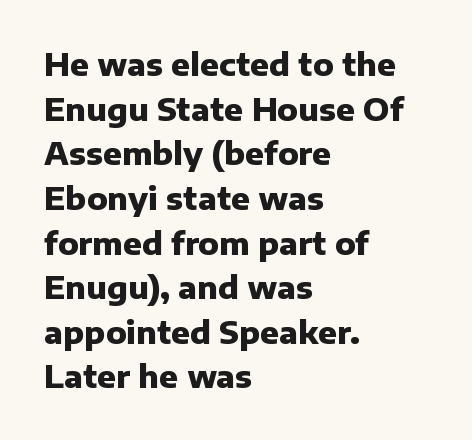
The image shows 31 px heavy sans-serif type, upright; set left-aligned, normal line spacing (1.44x), normal letter spacing, not underlined; low stroke contrast and a medium x-height.
